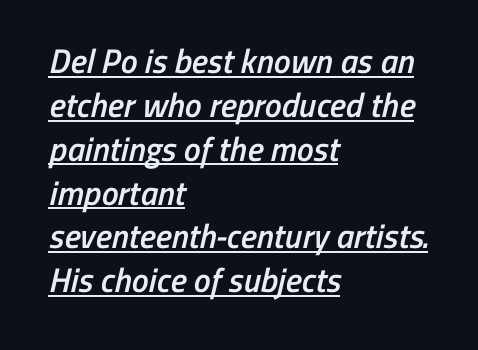
{"serif": "no", "bold": "semi", "weight": "semibold", "width": "condensed", "stroke_contrast": "low", "x_height": "medium", "monospaced": "no", "underline": "yes", "align": "left", "line_spacing": "normal", "line_spacing_ratio": 1.29, "letter_spacing": "normal", "letter_spacing_em": 0.0, "glyph_px": 34}
